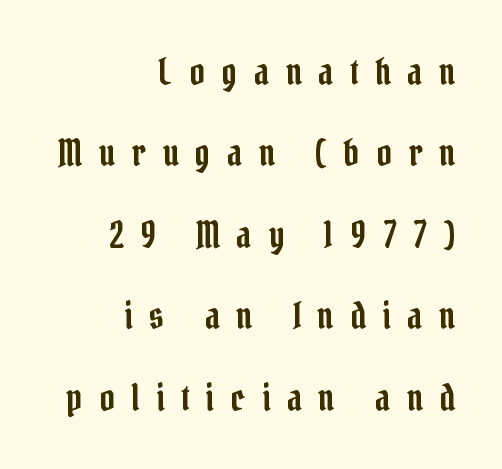
{"serif": "yes", "italic": "no", "width": "condensed", "stroke_contrast": "low", "x_height": "medium", "monospaced": "no", "underline": "no", "align": "right", "line_spacing": "loose", "line_spacing_ratio": 2.2, "letter_spacing": "wide", "letter_spacing_em": 0.45, "glyph_px": 37}
